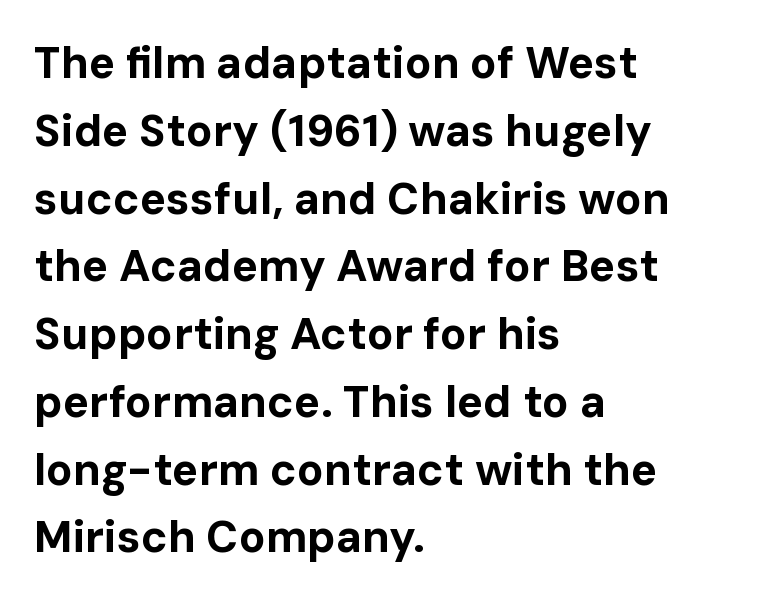
The image shows 44 px bold sans-serif type, upright; set left-aligned, normal line spacing (1.54x), normal letter spacing, not underlined; low stroke contrast and a medium x-height.
